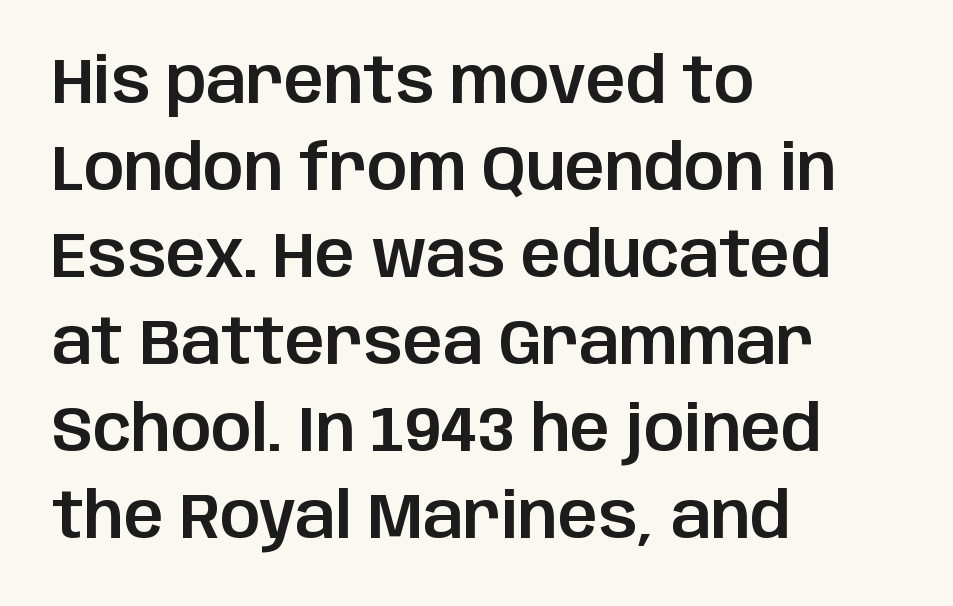
{"serif": "no", "italic": "no", "width": "normal", "stroke_contrast": "low", "x_height": "large", "monospaced": "no", "underline": "no", "align": "left", "line_spacing": "normal", "line_spacing_ratio": 1.38, "letter_spacing": "normal", "letter_spacing_em": 0.0, "glyph_px": 63}
